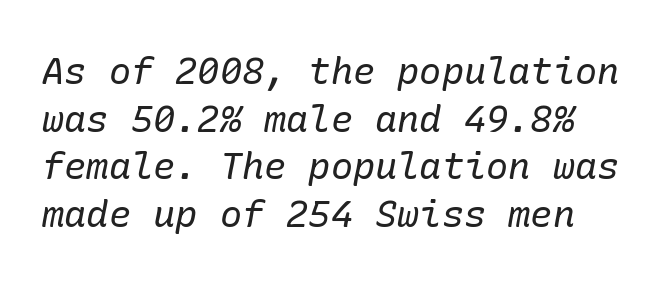
The baseline area is clear. On a weight scale, this lands at 450 or below. The tracking reads as untouched default to a designer's eye. Looking at the ascenders, they clearly lean.
